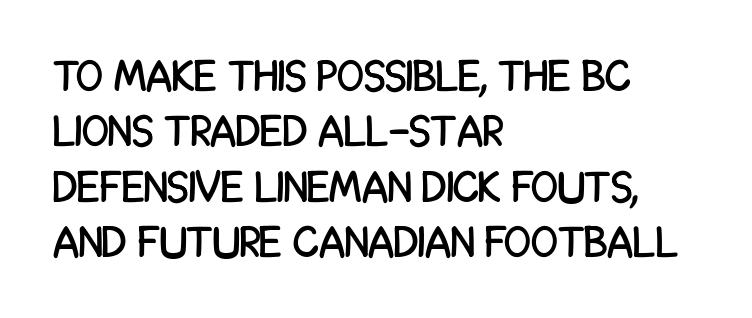
{"serif": "no", "italic": "no", "width": "condensed", "stroke_contrast": "low", "x_height": "large", "monospaced": "no", "underline": "no", "align": "left", "line_spacing": "normal", "line_spacing_ratio": 1.26, "letter_spacing": "normal", "letter_spacing_em": 0.0, "glyph_px": 44}
